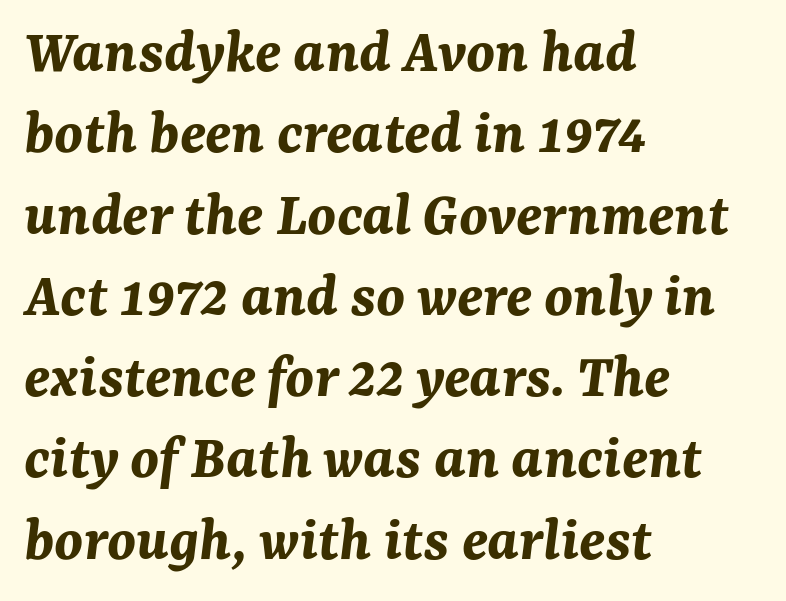
Compared with typical paragraphs, the rows here are spaced about the same. The passage shown is typed in a proportional face where columns would drift. Spacing between characters is what you'd get straight out of the box. If you drew a ruler down the left edge, every line would touch it. Italic: yes, the glyphs are oblique.
